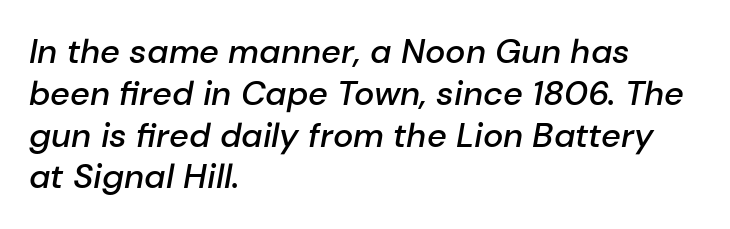
Honestly, there is no underline to notice here at all. A typesetter would call this proportional, since set widths differ per character. Reading down the block, your eye returns to a fixed left position each line. The specimen reads as italic at a glance.
